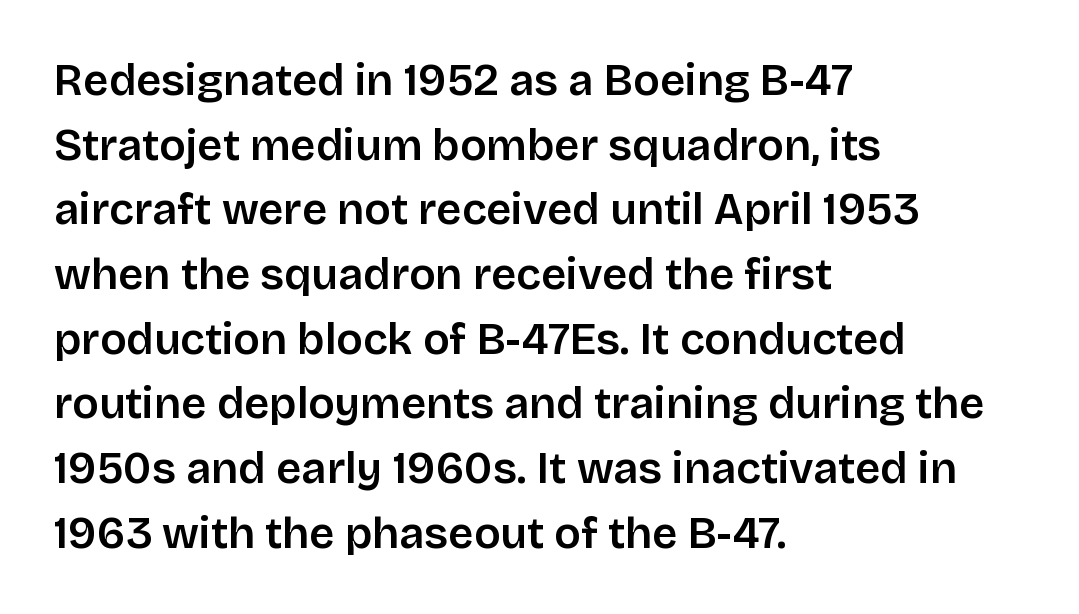
Descender tails drop into unmarked territory. Every character sits straight up, as roman type does. Is this a sans? Yes — the strokes have no serifs. Honestly, the letter spacing is just normal — you wouldn't notice it. The passage is arranged the way most books set body copy — flush left.
